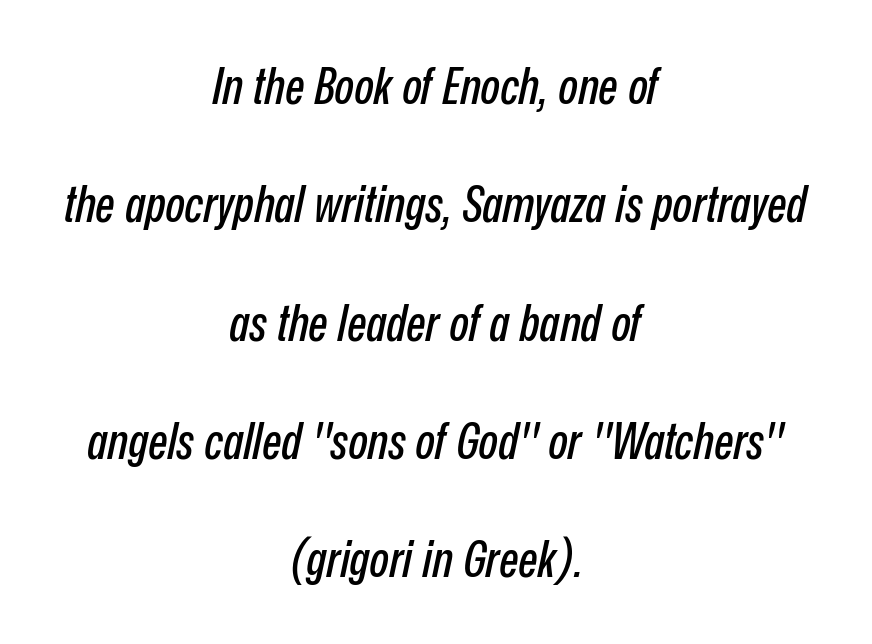
{"italic": "yes", "lean": "right", "slant_degrees": 12, "width": "condensed", "stroke_contrast": "low", "x_height": "medium", "monospaced": "no", "underline": "no", "align": "center", "line_spacing": "loose", "line_spacing_ratio": 2.32, "letter_spacing": "normal", "letter_spacing_em": 0.0, "glyph_px": 51}
